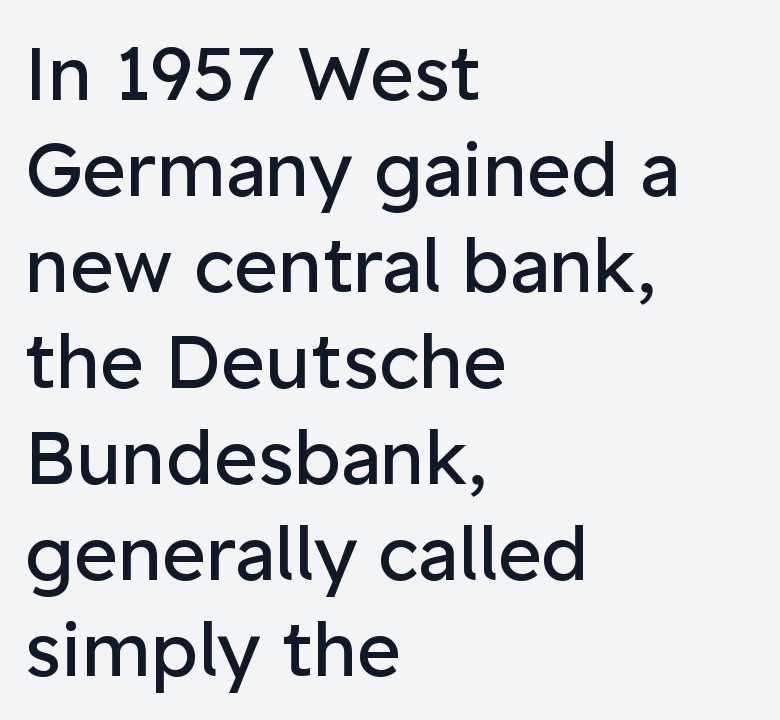
The image shows 75 px regular-weight sans-serif type, upright; set left-aligned, normal line spacing (1.28x), normal letter spacing, not underlined; low stroke contrast and a medium x-height.
